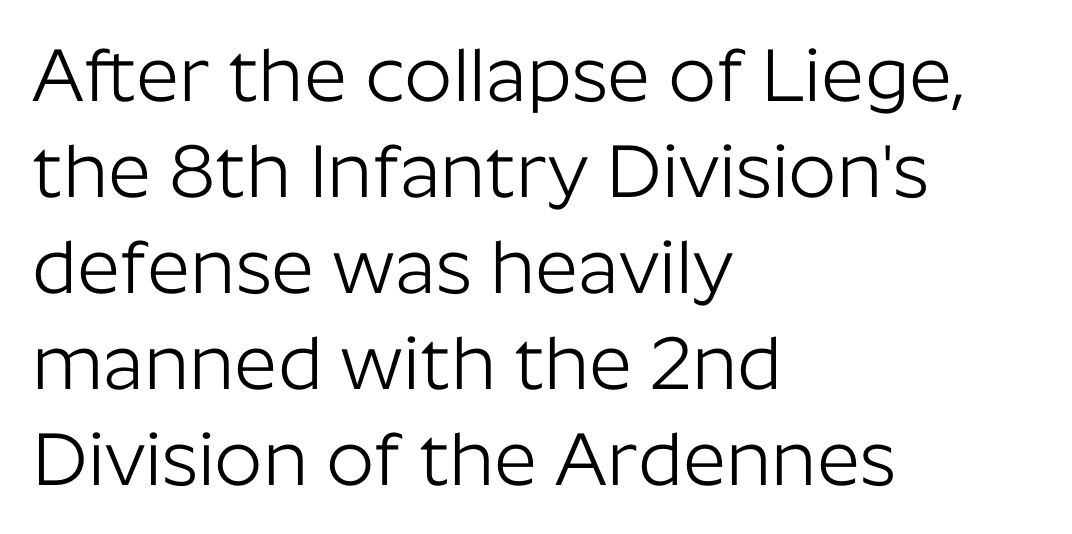
The letters sit at their default tracking, neither squeezed nor spread. These lines are rendered in a variable-pitch font. Stroke terminals: plain, sans-serif. These lines are set flush left with a ragged right edge. Stems and bowls with no extra thickness — not bold. Does the leading feel generous? No, just average.
